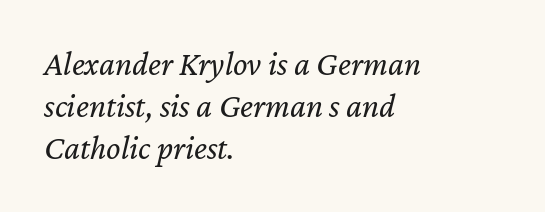
Q: Is the text bold? A: No.
Q: Is the text italic (slanted)? A: Yes, it leans right by about 12 degrees.
Q: Is the text underlined? A: No.
Q: How is the paragraph aligned? A: Left-aligned.
Q: Is the spacing between letters normal or unusually wide? A: Normal.
Q: Width (condensed, normal, or wide)? A: Normal.
Q: Stroke contrast? A: Low.
Q: x-height? A: Medium.
Q: Monospaced? A: No.
